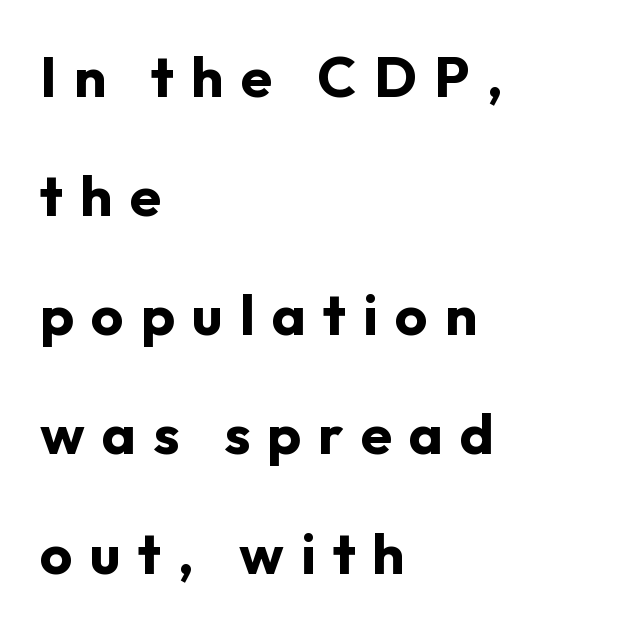
Teacher's note: observe the even left margin — that is flush-left alignment. Compared with typical paragraphs, the rows here are farther apart. Glance below the letters and you will spot only blank space. Designer's note — italics off, roman on.
